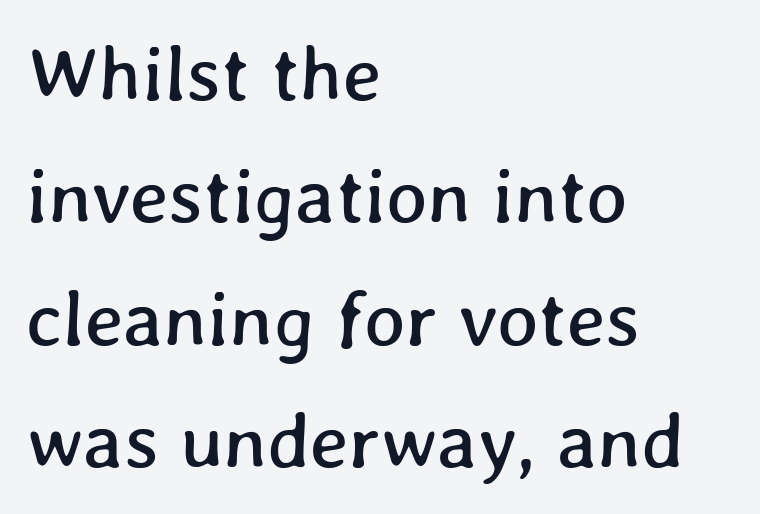
These lines keep a tight, regular rhythm from letter to letter. What's the leading like? Ordinary, nothing unusual. The text block is weighted toward the left margin, trailing off unevenly rightward. Is this a fixed-width face? No — the glyphs have proportional, varying widths.
